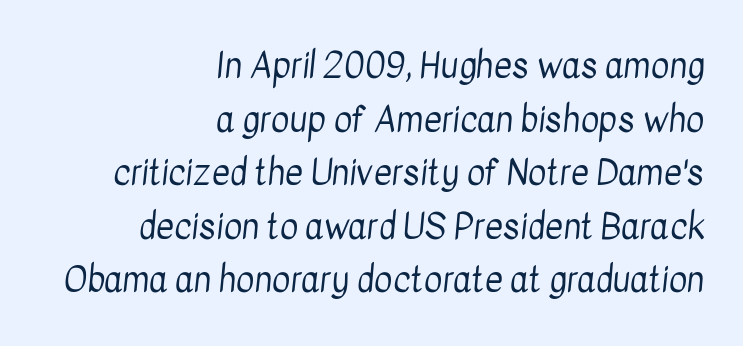
{"serif": "no", "bold": "no", "weight": "regular", "width": "condensed", "stroke_contrast": "low", "x_height": "medium", "monospaced": "no", "underline": "no", "align": "right", "line_spacing": "normal", "line_spacing_ratio": 1.53, "letter_spacing": "normal", "letter_spacing_em": 0.0, "glyph_px": 35}
